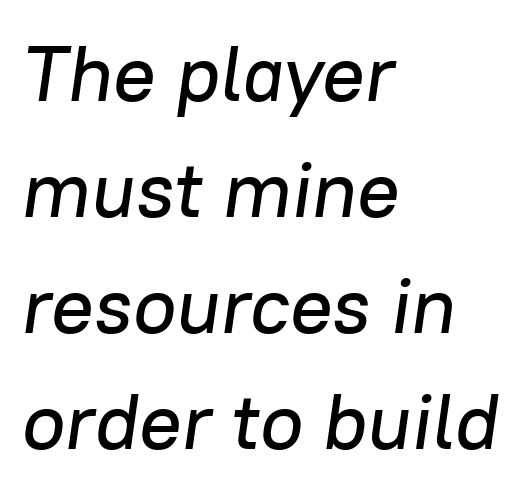
Q: Is the text italic (slanted)? A: Yes, it leans right by about 8 degrees.
Q: Is the text underlined? A: No.
Q: How is the paragraph aligned? A: Left-aligned.
Q: Is the spacing between letters normal or unusually wide? A: Normal.
Q: Is the spacing between lines tight, normal or loose? A: Normal.
Q: Width (condensed, normal, or wide)? A: Normal.
Q: Stroke contrast? A: Low.
Q: x-height? A: Medium.
Q: Monospaced? A: No.
